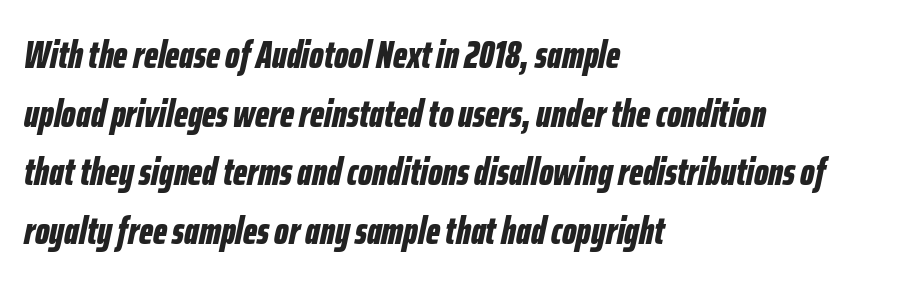
Q: Is the text bold? A: Yes.
Q: Is the text italic (slanted)? A: Yes, it leans right by about 12 degrees.
Q: Is the text underlined? A: No.
Q: How is the paragraph aligned? A: Left-aligned.
Q: Is the spacing between letters normal or unusually wide? A: Normal.
Q: Is the spacing between lines tight, normal or loose? A: Normal.
Q: Width (condensed, normal, or wide)? A: Condensed.
Q: Stroke contrast? A: Low.
Q: x-height? A: Medium.
Q: Monospaced? A: No.
